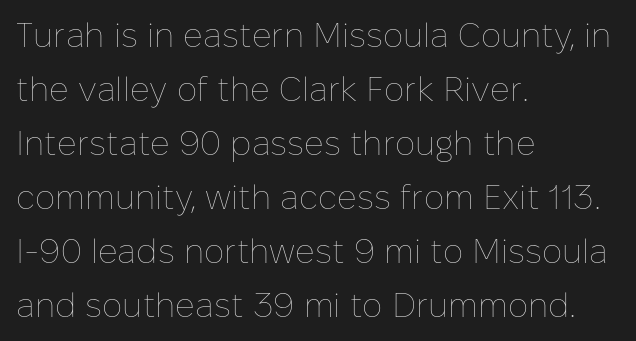
{"italic": "no", "bold": "no", "weight": "thin", "width": "normal", "stroke_contrast": "low", "x_height": "medium", "monospaced": "no", "underline": "no", "align": "left", "line_spacing": "normal", "line_spacing_ratio": 1.59, "letter_spacing": "normal", "letter_spacing_em": 0.0, "glyph_px": 34}
